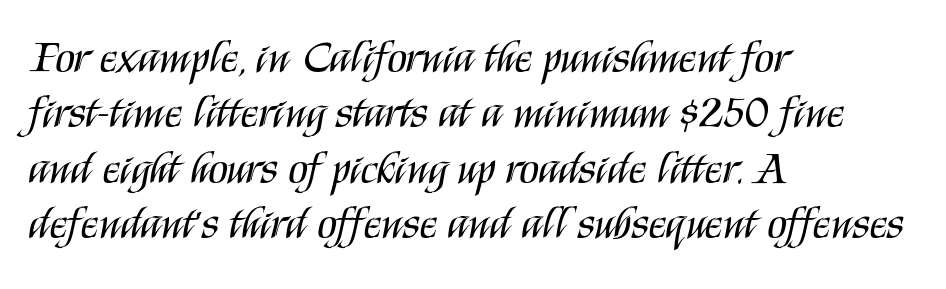
Q: Is the text bold? A: No.
Q: Is the text italic (slanted)? A: Yes.
Q: Is the typeface a serif or a sans-serif typeface? A: Sans-serif.
Q: Is the text underlined? A: No.
Q: How is the paragraph aligned? A: Left-aligned.
Q: Is the spacing between letters normal or unusually wide? A: Normal.
Q: Width (condensed, normal, or wide)? A: Condensed.
Q: Stroke contrast? A: Medium.
Q: x-height? A: Large.
Q: Monospaced? A: No.
